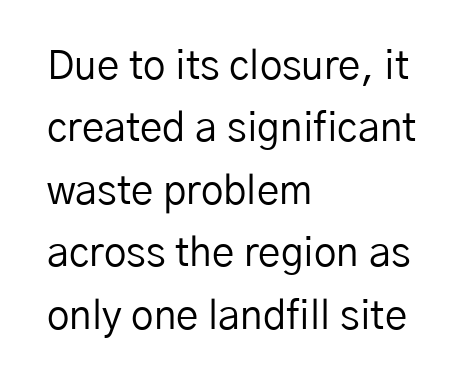
{"serif": "no", "italic": "no", "bold": "no", "weight": "regular", "width": "normal", "stroke_contrast": "low", "x_height": "medium", "monospaced": "no", "underline": "no", "align": "left", "line_spacing": "normal", "line_spacing_ratio": 1.56, "letter_spacing": "normal", "letter_spacing_em": 0.0, "glyph_px": 40}
